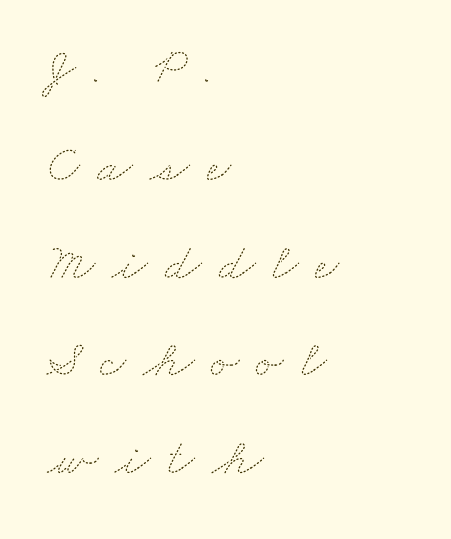
Anything drawn beneath the words? Only blank space. Letters have the restrained weight of plain body copy at most. Each word looks stretched out because of the extra space between its letters. Each letter keeps its own natural width here, so spacing adapts to shape. Horizontal alignment here is leftward, the default for most running prose.
